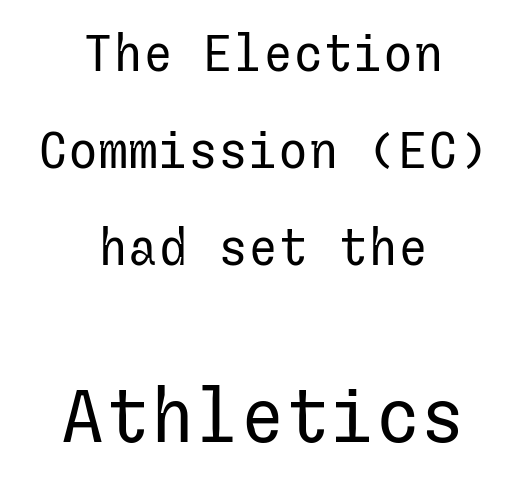
The image shows 75 px regular-weight sans-serif type, upright; set centered, loose line spacing (1.94x), normal letter spacing, not underlined; the second (bottom) block is 1.5x larger; low stroke contrast and a medium x-height.
